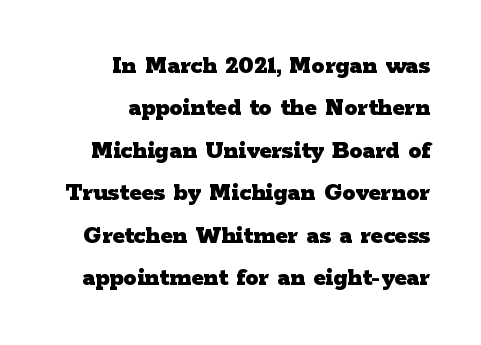
The image shows 26 px bold type, upright; set right-aligned, normal line spacing (1.63x), normal letter spacing, not underlined.
